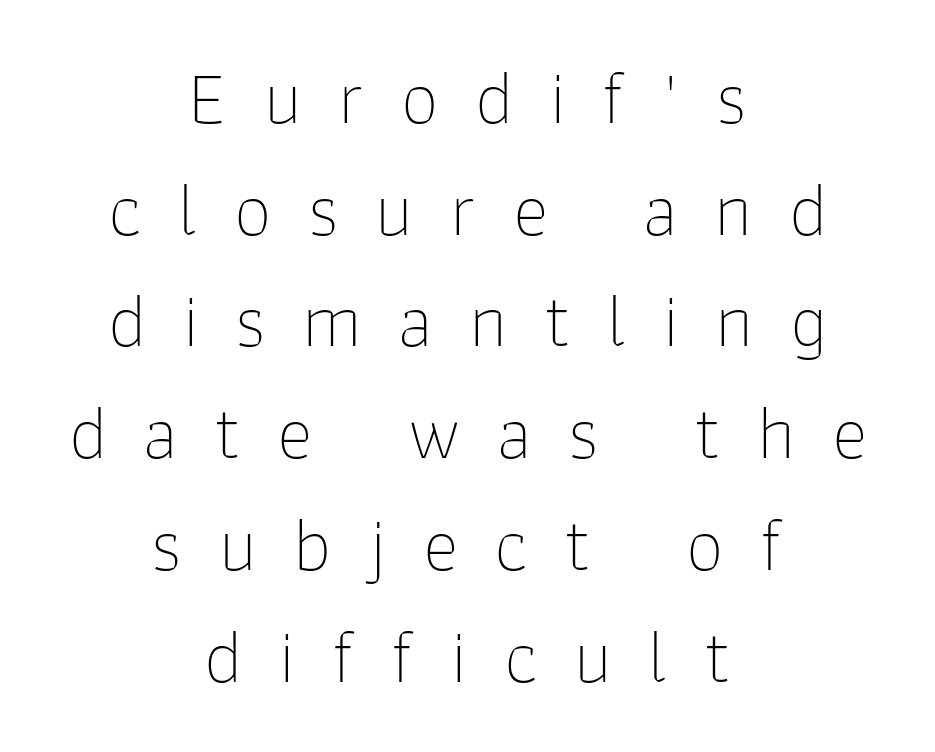
Q: Is the text bold? A: No.
Q: Is the text italic (slanted)? A: No, it is upright.
Q: Is the typeface a serif or a sans-serif typeface? A: Sans-serif.
Q: Is the text underlined? A: No.
Q: How is the paragraph aligned? A: Centered.
Q: Is the spacing between letters normal or unusually wide? A: Unusually wide.
Q: Is the spacing between lines tight, normal or loose? A: Normal.
Q: Width (condensed, normal, or wide)? A: Normal.
Q: Stroke contrast? A: Low.
Q: x-height? A: Medium.
Q: Monospaced? A: No.
